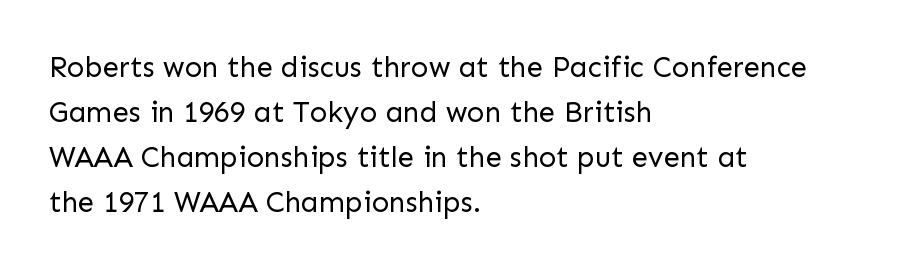
The image shows 29 px regular-weight sans-serif type, upright; set left-aligned, normal line spacing (1.55x), normal letter spacing, not underlined; low stroke contrast and a medium x-height.
